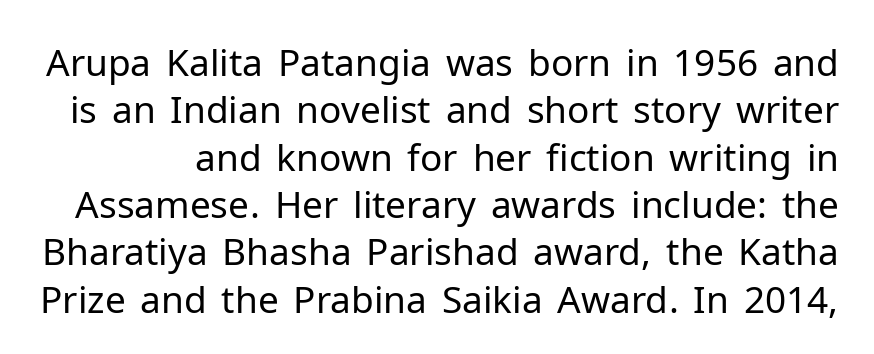
{"serif": "no", "italic": "no", "bold": "no", "weight": "regular", "width": "normal", "stroke_contrast": "low", "x_height": "medium", "monospaced": "no", "underline": "no", "line_spacing": "normal", "line_spacing_ratio": 1.28, "letter_spacing": "normal", "letter_spacing_em": 0.0, "glyph_px": 37}
